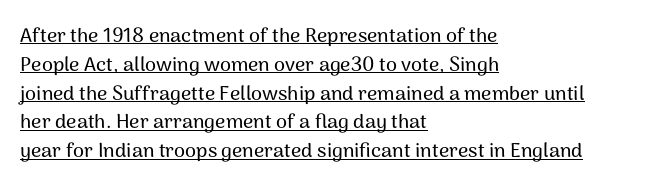
Decoration check: the copy is underlined. These lines stack with their left ends in a neat column. Tall strokes in this sample are plumb rather than angled. The lines sit at an ordinary, default distance from one another. Tracking value appears to be zero — textbook default spacing.
